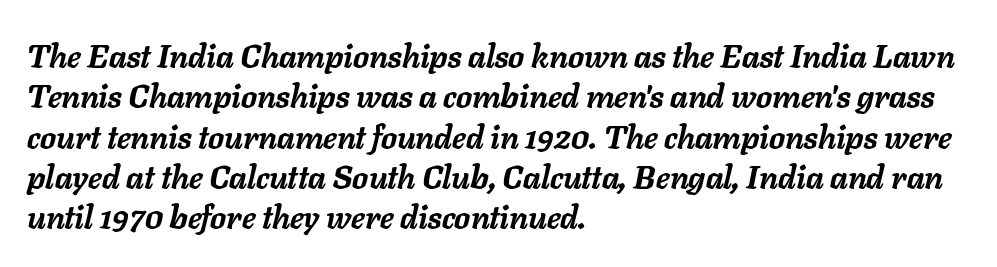
The image shows 32 px semibold type, italic (leaning right); set left-aligned, normal line spacing (1.26x), normal letter spacing, not underlined; low stroke contrast and a medium x-height.
